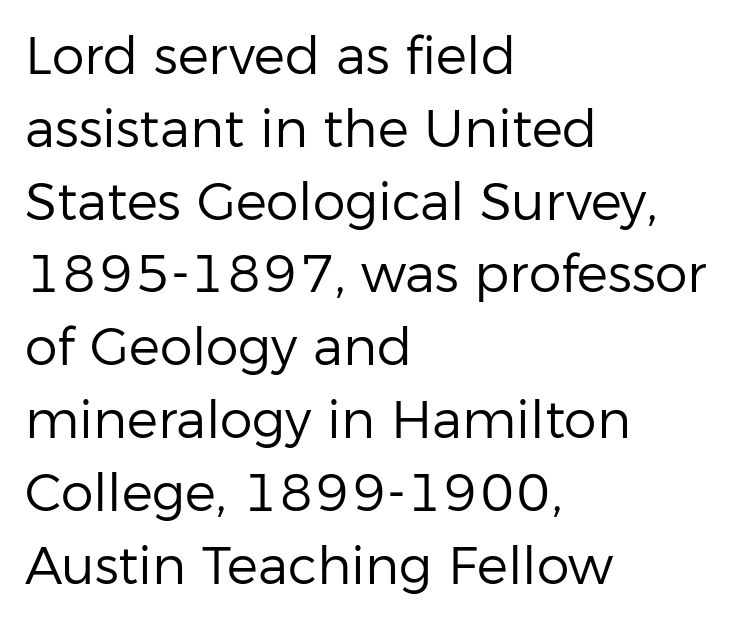
Q: Is the text bold? A: No.
Q: Is the text italic (slanted)? A: No, it is upright.
Q: Is the typeface a serif or a sans-serif typeface? A: Sans-serif.
Q: Is the text underlined? A: No.
Q: How is the paragraph aligned? A: Left-aligned.
Q: Is the spacing between letters normal or unusually wide? A: Normal.
Q: Is the spacing between lines tight, normal or loose? A: Normal.
Q: Width (condensed, normal, or wide)? A: Normal.
Q: Stroke contrast? A: Low.
Q: x-height? A: Medium.
Q: Monospaced? A: No.
